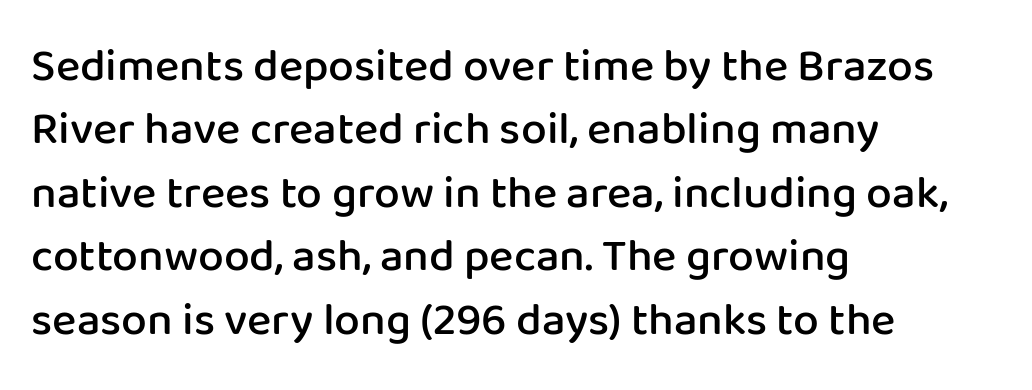
{"serif": "no", "italic": "no", "bold": "semi", "weight": "semibold", "width": "normal", "stroke_contrast": "low", "x_height": "medium", "monospaced": "no", "underline": "no", "align": "left", "line_spacing": "normal", "line_spacing_ratio": 1.38, "letter_spacing": "normal", "letter_spacing_em": 0.0, "glyph_px": 46}
